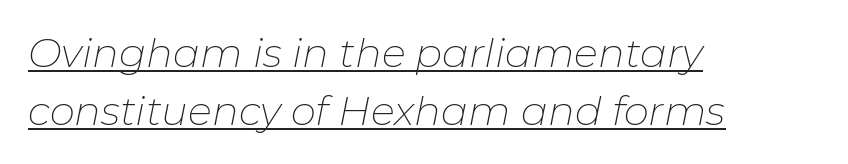
Q: Is the text bold? A: No.
Q: Is the text italic (slanted)? A: Yes, it leans right by about 11 degrees.
Q: Is the text underlined? A: Yes.
Q: How is the paragraph aligned? A: Left-aligned.
Q: Is the spacing between letters normal or unusually wide? A: Normal.
Q: Is the spacing between lines tight, normal or loose? A: Normal.
Q: Width (condensed, normal, or wide)? A: Normal.
Q: Stroke contrast? A: Low.
Q: x-height? A: Medium.
Q: Monospaced? A: No.
